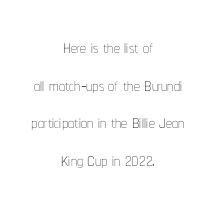
Q: Is the text bold? A: No.
Q: Is the text italic (slanted)? A: No, it is upright.
Q: Is the text underlined? A: No.
Q: How is the paragraph aligned? A: Centered.
Q: Is the spacing between letters normal or unusually wide? A: Normal.
Q: Is the spacing between lines tight, normal or loose? A: Normal.
